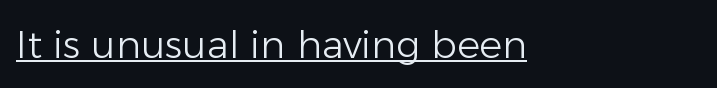
The rendered words wear a rule along their underside. If you drew a line through each stem, it would be perfectly vertical. Weight: not bold — regular or lighter. Note: no serifs on the glyphs. Every row of glyphs begins at an identical x-position on the left. The rendering uses natural spacing where letterforms have individual widths.
